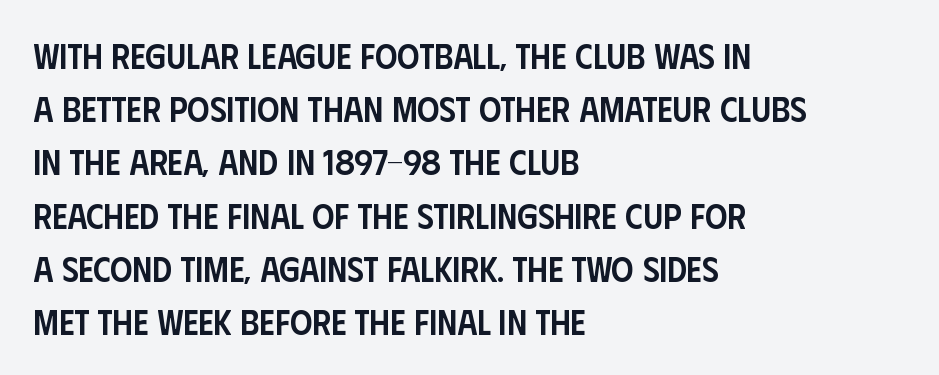
The image shows 35 px semibold, condensed sans-serif type, upright; set left-aligned, normal line spacing (1.52x), normal letter spacing, not underlined; low stroke contrast and a large x-height.
